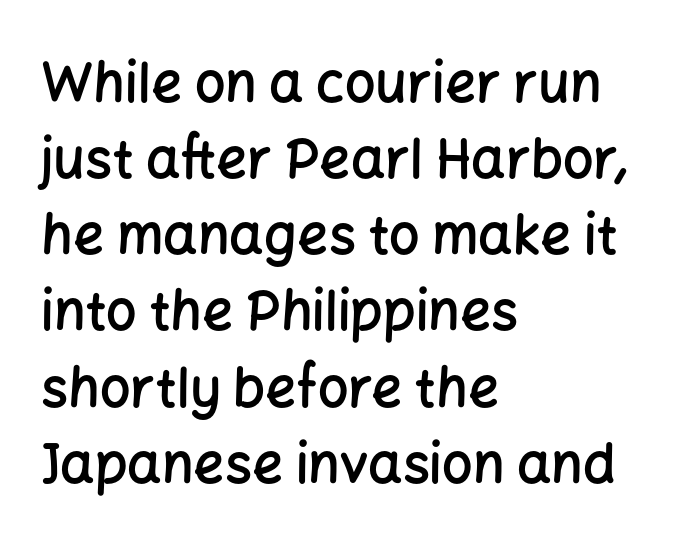
{"serif": "no", "italic": "no", "bold": "semi", "weight": "semibold", "width": "normal", "stroke_contrast": "low", "x_height": "medium", "monospaced": "no", "underline": "no", "align": "left", "line_spacing": "normal", "line_spacing_ratio": 1.41, "letter_spacing": "normal", "letter_spacing_em": 0.0, "glyph_px": 54}
